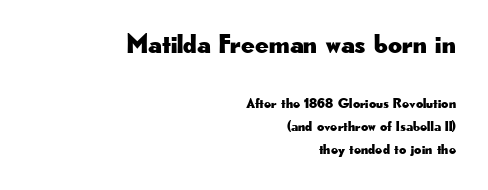
Beneath every word, the page is bare. The typography opts for an upright posture over an oblique one. Honestly, the letter spacing is just normal — you wouldn't notice it. This sample keeps an unexceptional amount of space between lines. Short and long lines alike share a common ending point at right.
